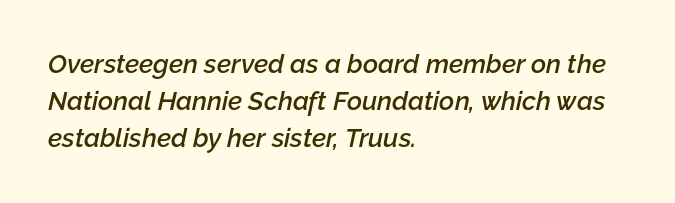
The compositor pushed each line to the left boundary. Interline gaps are of average width in this sample. The passage shown leans; its letterforms are oblique. The baseline area is clear. In terms of weight, the rendering is demibold, just under bold. This sample uses plain, unmodified letter spacing.
